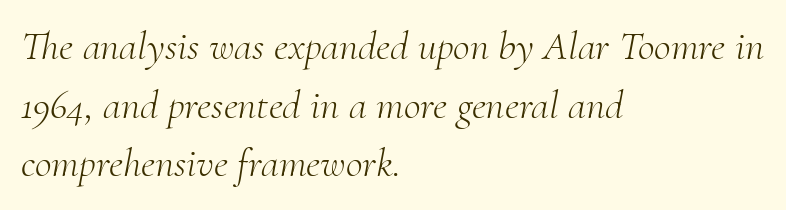
The image shows 41 px light serif type, italic (leaning right); set left-aligned, normal line spacing (1.43x), normal letter spacing, not underlined; medium stroke contrast and a small x-height.
